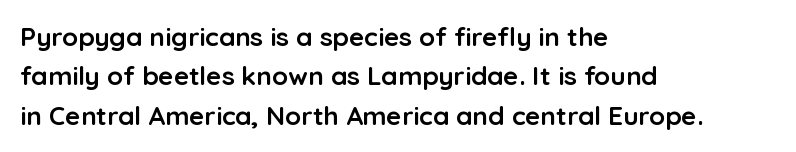
Q: Is the text bold? A: Yes.
Q: Is the text italic (slanted)? A: No, it is upright.
Q: Is the text underlined? A: No.
Q: How is the paragraph aligned? A: Left-aligned.
Q: Is the spacing between letters normal or unusually wide? A: Normal.
Q: Is the spacing between lines tight, normal or loose? A: Normal.
